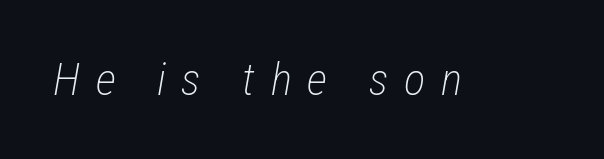
Q: Is the text bold? A: No.
Q: Is the text italic (slanted)? A: Yes, it leans right by about 12 degrees.
Q: Is the text underlined? A: No.
Q: Is the spacing between letters normal or unusually wide? A: Unusually wide.
Q: Width (condensed, normal, or wide)? A: Condensed.
Q: Stroke contrast? A: Low.
Q: x-height? A: Medium.
Q: Monospaced? A: No.
